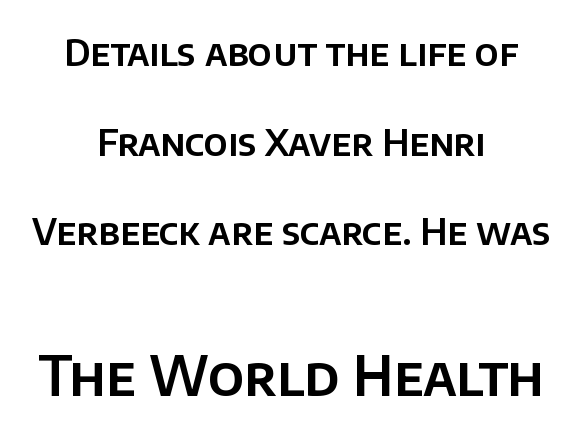
The image shows 54 px sans-serif type, upright; set centered, loose line spacing (2.49x), normal letter spacing, not underlined; the second (bottom) block is 1.5x larger; low stroke contrast and a large x-height.
